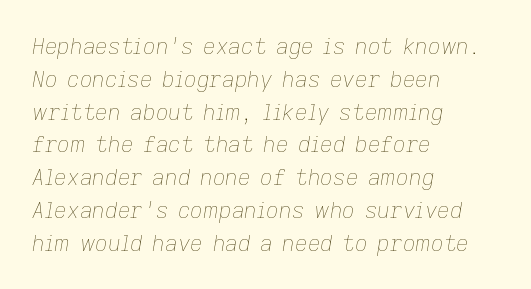
Q: Is the text bold? A: No.
Q: Is the text italic (slanted)? A: Yes, it leans right by about 9 degrees.
Q: Is the text underlined? A: No.
Q: How is the paragraph aligned? A: Left-aligned.
Q: Is the spacing between letters normal or unusually wide? A: Normal.
Q: Is the spacing between lines tight, normal or loose? A: Normal.
